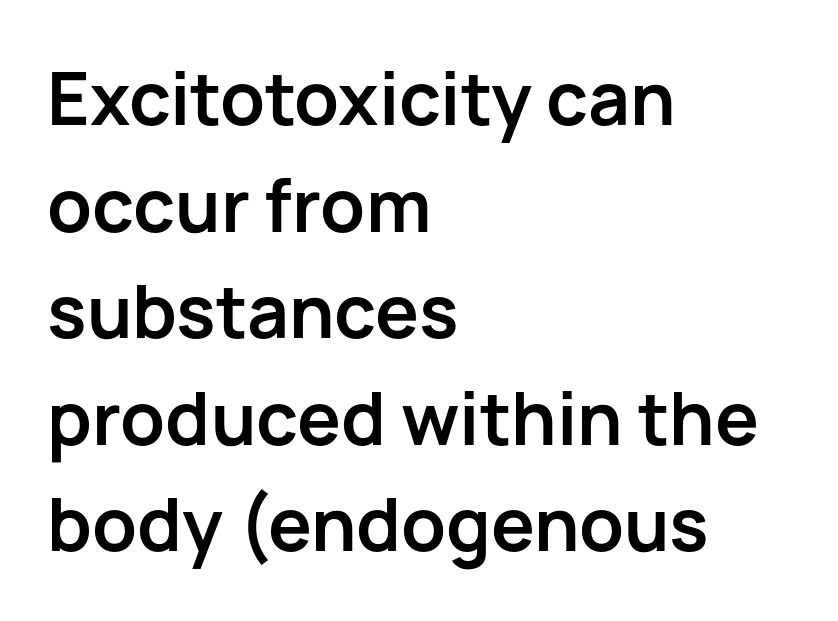
Q: Is the text bold? A: Yes.
Q: Is the text italic (slanted)? A: No, it is upright.
Q: Is the typeface a serif or a sans-serif typeface? A: Sans-serif.
Q: Is the text underlined? A: No.
Q: How is the paragraph aligned? A: Left-aligned.
Q: Is the spacing between letters normal or unusually wide? A: Normal.
Q: Is the spacing between lines tight, normal or loose? A: Normal.
Q: Width (condensed, normal, or wide)? A: Normal.
Q: Stroke contrast? A: Low.
Q: x-height? A: Medium.
Q: Monospaced? A: No.
